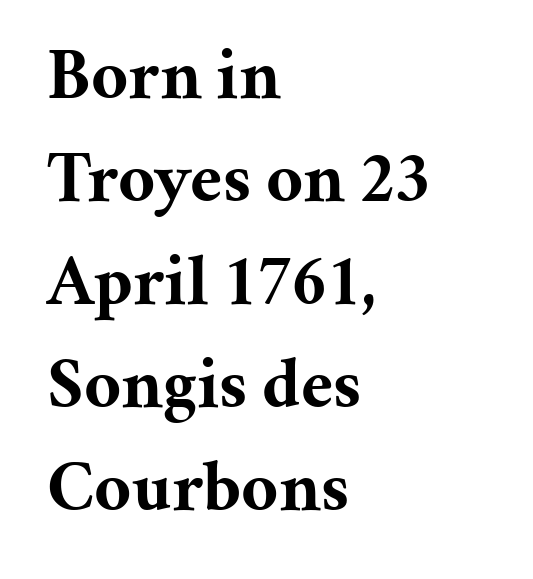
Compared with a centered layout, this one pins lines to the left instead. If you measured baseline to baseline, you'd find a middling distance. You could not count columns in this text — the font is proportionally spaced. Students, this is bold: see how much ink each stroke carries. Underline: absent. Serif or sans? Serif — the stroke terminals have little feet.
